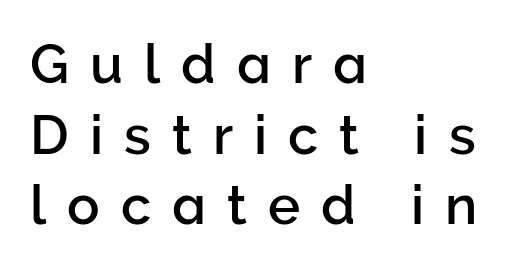
The specimen reads as upright at a glance. What's the leading like? Ordinary, nothing unusual. Here the designer chose a conventional face with non-uniform glyph widths. Someone cranked the tracking dial way up on this one. Letters rest on an invisible, unmarked baseline. Serifs: no, the terminals of the letterforms are clean.
